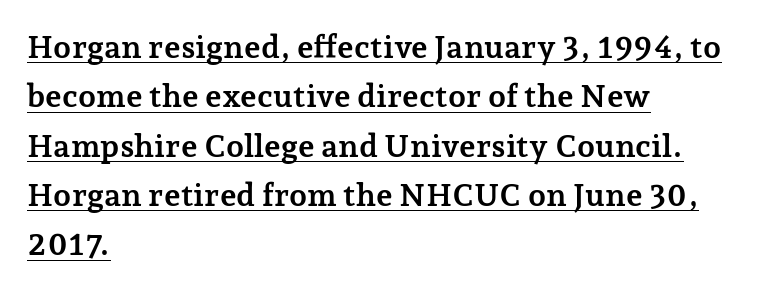
The paragraph shown leans on its left margin. Does the leading feel generous? No, just average. Rendered with straight, roman letterforms. Bold? Absolutely — the strokes are thick and heavy. The string is rendered with underlining switched on.
